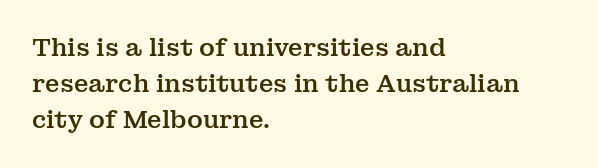
The image shows 24 px text type, upright; set left-aligned, normal line spacing (1.49x), normal letter spacing, not underlined.
